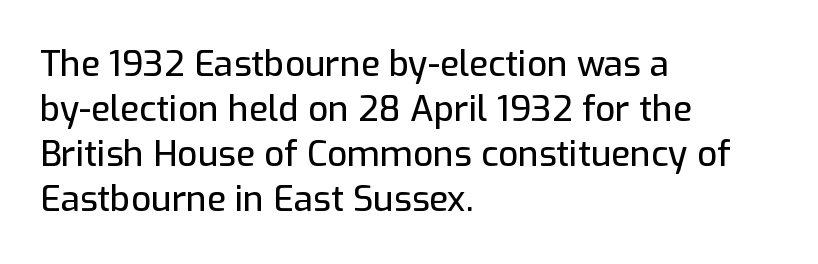
{"serif": "no", "italic": "no", "width": "normal", "stroke_contrast": "low", "x_height": "medium", "monospaced": "no", "underline": "no", "align": "left", "line_spacing": "normal", "line_spacing_ratio": 1.29, "letter_spacing": "normal", "letter_spacing_em": 0.0, "glyph_px": 35}
